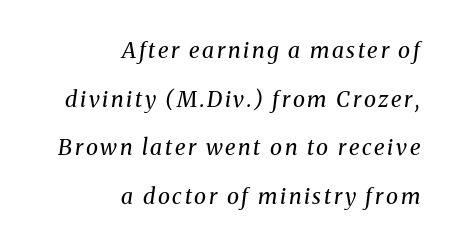
Baseline-to-baseline distance is far greater than the letter height. Casual observation: everything's shoved over to the right. Letters have the restrained weight of plain body copy at most. Yep, that's italic — everything's leaning. The string is rendered with underlining switched off.
